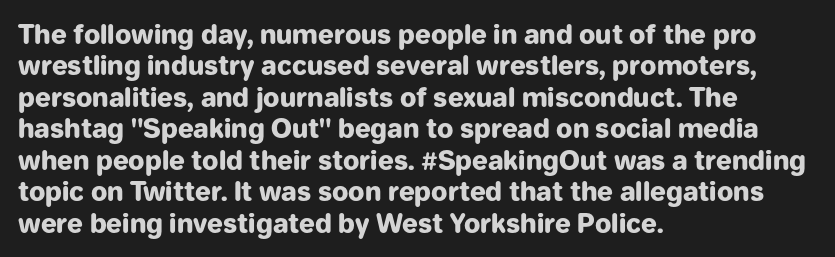
Posture: straight, roman, zero tilt. A student would call this left alignment; a typographer would say flush left, rag right. Rule under the text: the space is simply empty. Between one letter and the next there's only the usual sliver of space. Plenty of ink on the page — the face is bold.
